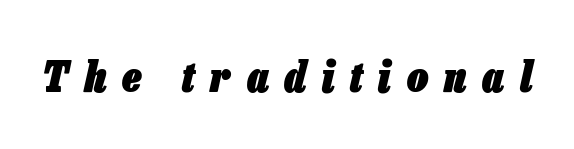
The image shows 42 px heavy, condensed type, italic (leaning right); set unusually wide letter spacing (+0.38 em), not underlined; low stroke contrast and a medium x-height.
